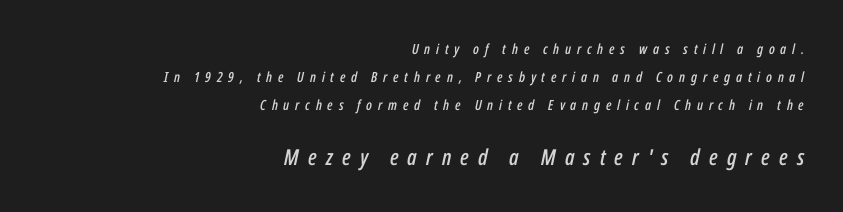
These two chunks differ in scale, with the bottom chunk taking the larger measure. Short and long lines alike share a common ending point at right. Rows of type keep a wide berth in the vertical direction. This rendering features lettering with no underline. Compared with typical body copy, the letter spacing here is much looser.
